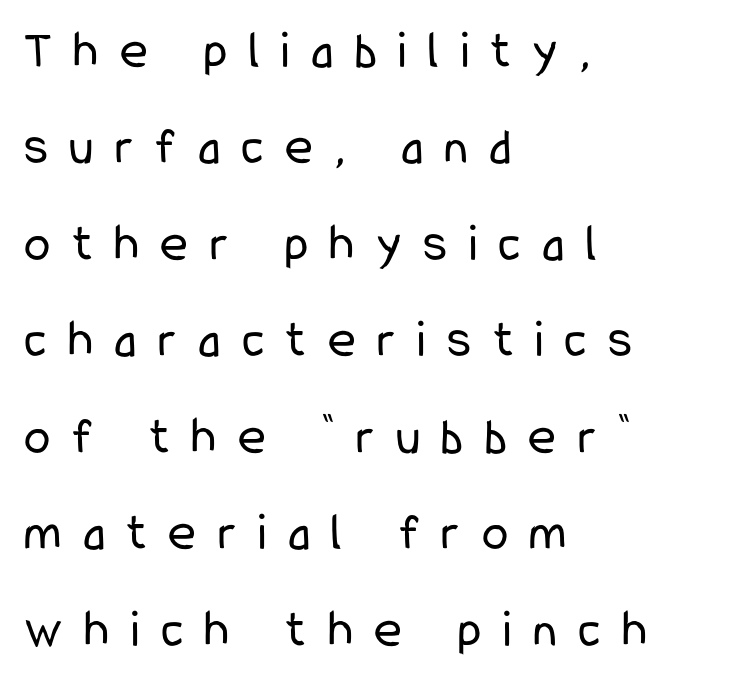
The image shows 53 px regular-weight, condensed sans-serif type, upright; set left-aligned, line spacing 1.82x, unusually wide letter spacing (+0.41 em), not underlined; low stroke contrast and a medium x-height.
